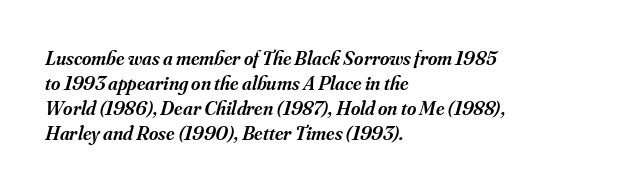
The image shows 20 px text type, italic (leaning right); set left-aligned, normal line spacing (1.25x), normal letter spacing, not underlined.
